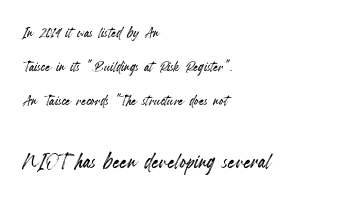
The block sitting lower on the canvas is the one with enlarged characters. Characters follow at the spacing the type designer built in. Words float on clear page, feet unadorned. Line beginnings align vertically; line endings do not. Note the varied advance widths — an 'i' is clearly narrower than an 'm'.
